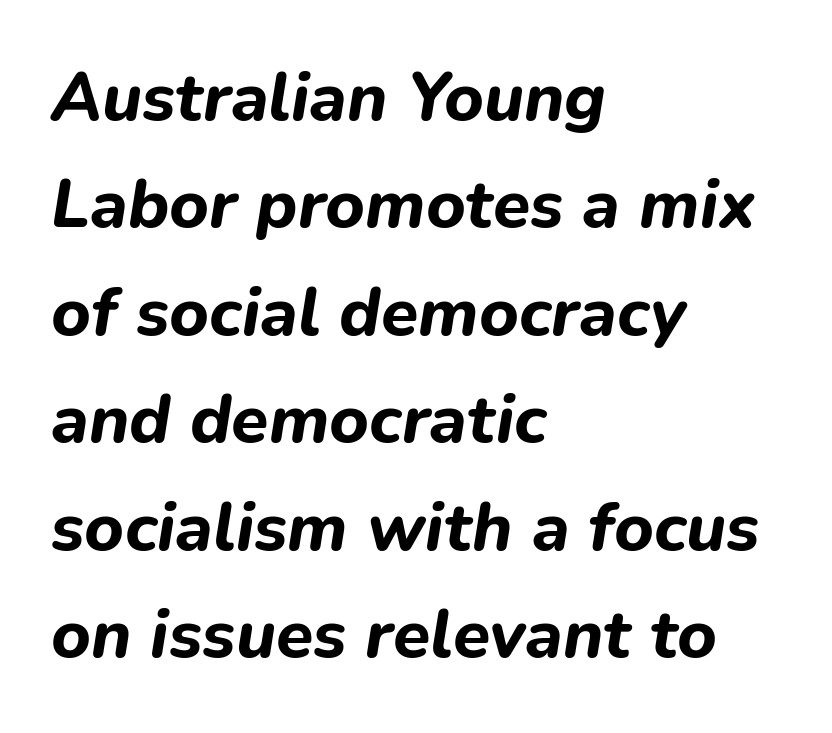
The image shows 68 px bold type, italic (leaning right); set left-aligned, normal line spacing (1.58x), normal letter spacing, not underlined; low stroke contrast and a medium x-height.
